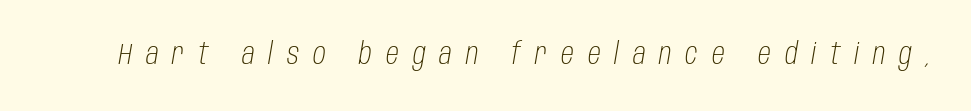
{"italic": "yes", "lean": "right", "slant_degrees": 10, "bold": "no", "weight": "light", "width": "condensed", "stroke_contrast": "low", "x_height": "large", "monospaced": "no", "underline": "no", "letter_spacing": "wide", "letter_spacing_em": 0.48, "glyph_px": 29}
